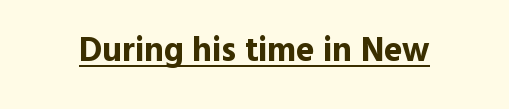
{"serif": "no", "italic": "no", "bold": "yes", "weight": "bold", "width": "normal", "x_height": "medium", "monospaced": "no", "underline": "yes", "letter_spacing": "normal", "letter_spacing_em": 0.0, "glyph_px": 34}
